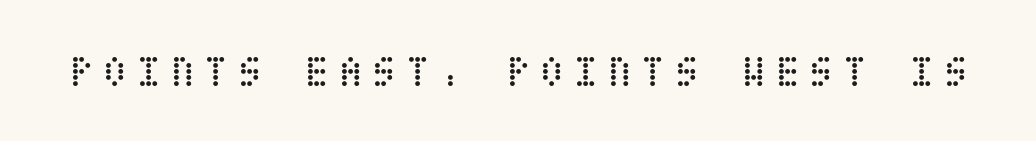
Rendered with straight, roman letterforms. A bare baseline throughout the passage. The passage shown is not bold in any degree. Is the letter spacing exaggerated? Yes — the characters are pushed far apart.
